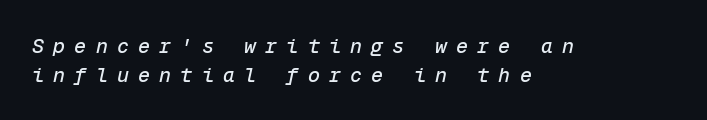
The image shows 20 px text type, italic (leaning right); set left-aligned, normal line spacing (1.43x), unusually wide letter spacing (+0.46 em), not underlined.
